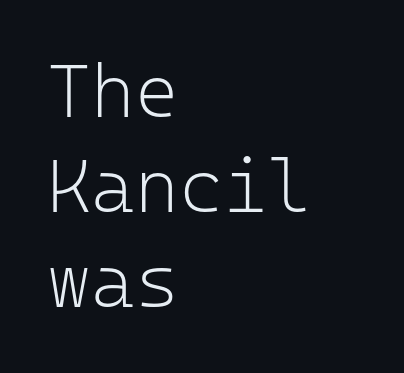
Nobody drew a line under any word here. Serifs: no, the terminals of the letterforms are clean. Nope, not italic — everything's standing straight. This sample has the even, mechanical cadence of fixed-width lettering. The rendering uses a moderate line-height, typical for paragraphs.
